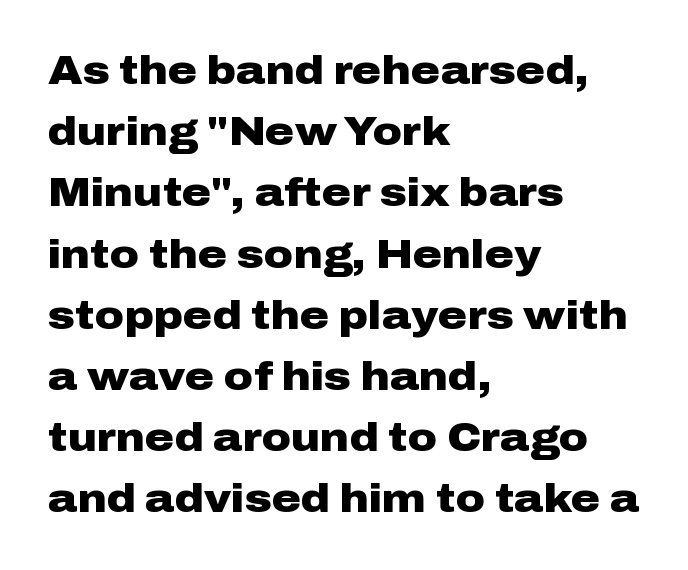
Ordinary non-slanted type is in use. In terms of weight, the rendering is a true, heavy bold. Whoever set this chose a conventional vertical rhythm. Check the space under the baseline: it is left empty. Think of a printed novel: that variable character pitch is what you see here.
